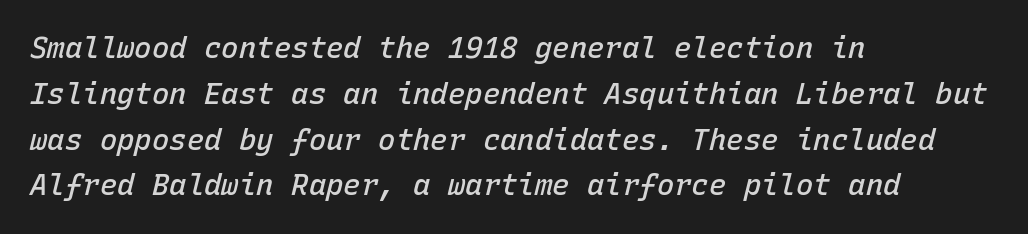
Q: Is the text bold? A: Semi-bold.
Q: Is the text italic (slanted)? A: Yes, it leans right by about 15 degrees.
Q: Is the text underlined? A: No.
Q: How is the paragraph aligned? A: Left-aligned.
Q: Is the spacing between letters normal or unusually wide? A: Normal.
Q: Is the spacing between lines tight, normal or loose? A: Normal.
Q: Width (condensed, normal, or wide)? A: Normal.
Q: Stroke contrast? A: Low.
Q: x-height? A: Medium.
Q: Monospaced? A: Yes.
